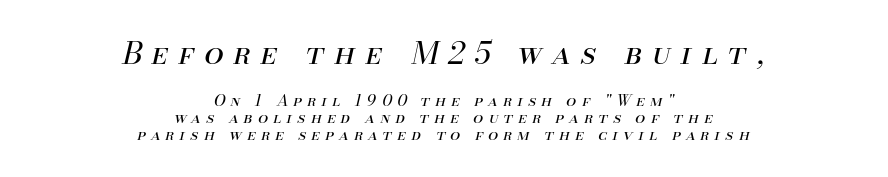
{"italic": "yes", "lean": "right", "slant_degrees": 13, "bold": "no", "weight": "regular", "width": "normal", "stroke_contrast": "medium", "x_height": "small", "monospaced": "no", "underline": "no", "align": "center", "line_spacing": "tight", "line_spacing_ratio": 1.09, "letter_spacing": "wide", "letter_spacing_em": 0.33, "larger_block": "first", "size_ratio": 1.94, "glyph_px": 31}
